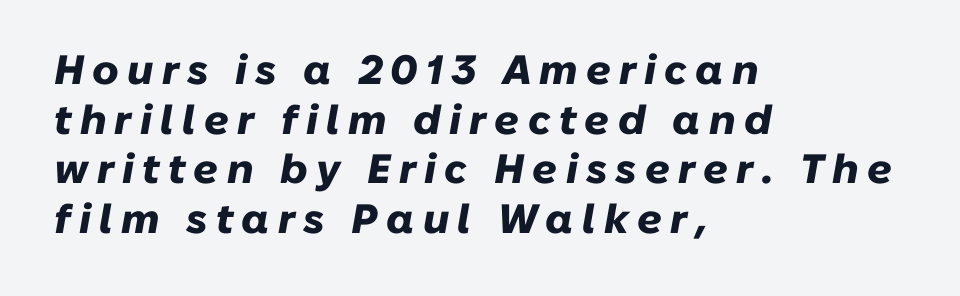
{"italic": "yes", "lean": "right", "slant_degrees": 10, "bold": "yes", "weight": "heavy", "width": "normal", "stroke_contrast": "low", "x_height": "medium", "monospaced": "no", "underline": "no", "align": "left", "line_spacing_ratio": 1.21, "letter_spacing": "wide", "letter_spacing_em": 0.2, "glyph_px": 41}
